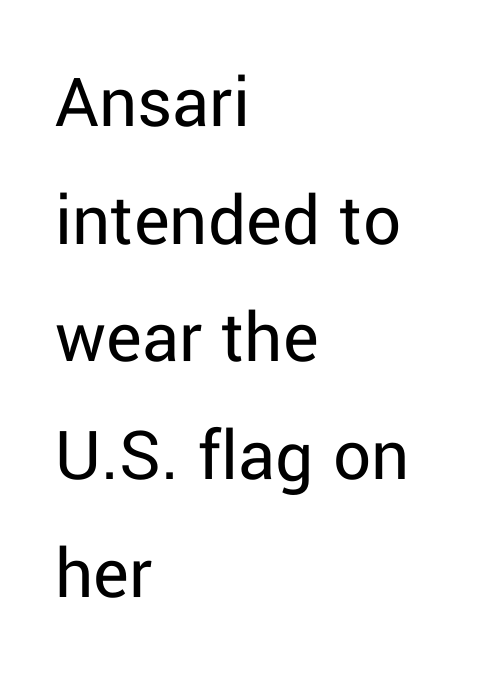
Tall strokes in this sample are plumb rather than angled. A bare baseline throughout the passage. The font family rendered here belongs to the sans-serif group. Students, note that the glyphs here touch the page at normal intervals.
